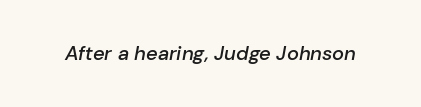
{"italic": "yes", "lean": "right", "slant_degrees": 10, "bold": "semi", "underline": "no", "letter_spacing": "normal", "letter_spacing_em": 0.0, "glyph_px": 20}
